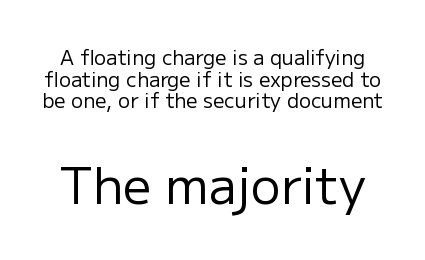
The font family rendered here belongs to the sans-serif group. Size contrast runs from small at the top to large at the bottom. The type is set solid horizontally, with unmodified tracking. Ascenders rise straight up at ninety degrees.
